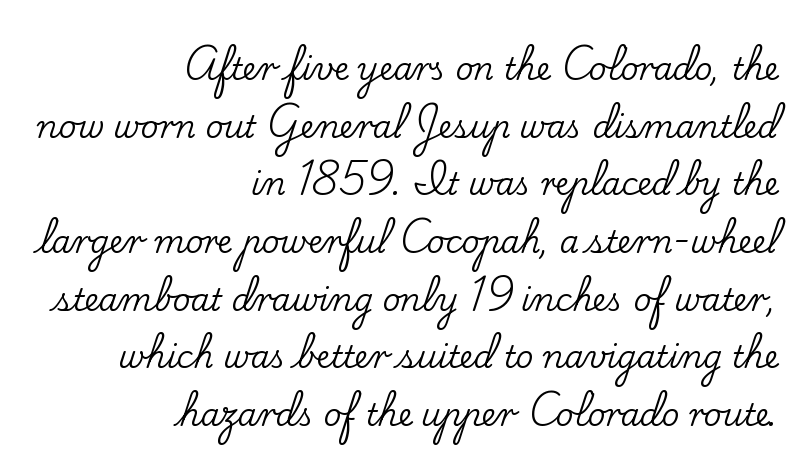
Character widths vary here, with narrow letters taking less room than wide ones. The horizontal fit of the characters is conventional and even. Does the type have serifs? Yes, each stem ends in a small foot.
